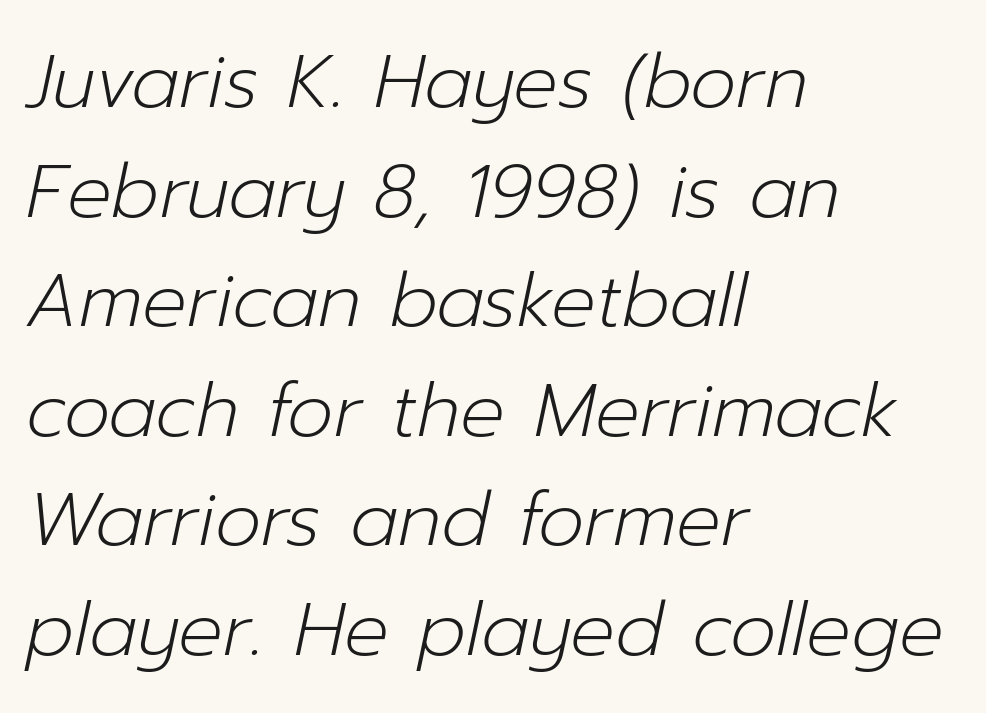
The image shows 74 px light type, italic (leaning right); set left-aligned, normal line spacing (1.48x), normal letter spacing, not underlined; low stroke contrast and a medium x-height.
